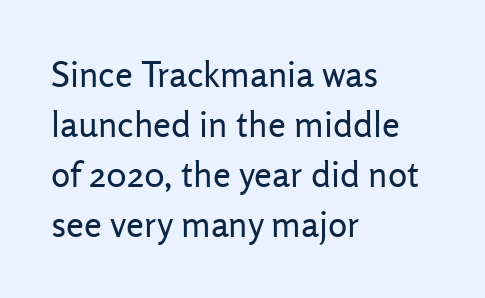
The image shows 36 px regular-weight sans-serif type, upright; set left-aligned, normal line spacing (1.39x), normal letter spacing, not underlined; low stroke contrast and a medium x-height.
